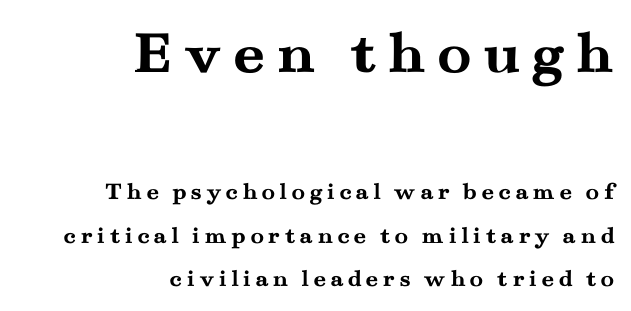
The image shows 63 px semibold, wide serif type, upright; set right-aligned, line spacing 1.74x, not underlined; the first (top) block is 2.52x larger; medium stroke contrast and a small x-height.
